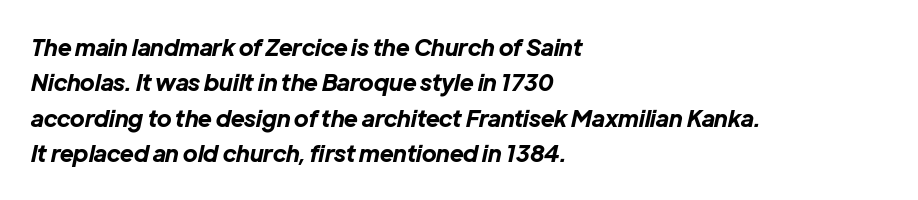
Q: Is the text bold? A: Yes.
Q: Is the text italic (slanted)? A: Yes, it leans right by about 12 degrees.
Q: Is the text underlined? A: No.
Q: How is the paragraph aligned? A: Left-aligned.
Q: Is the spacing between letters normal or unusually wide? A: Normal.
Q: Is the spacing between lines tight, normal or loose? A: Normal.
